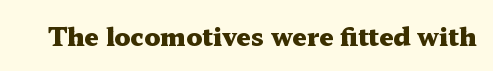
Underlining? Definitely not there. Strong, thick strokes mark this as bold type. This sample uses an upright cut, with every glyph sitting square on the baseline. A typesetter would call this zero additional tracking.
